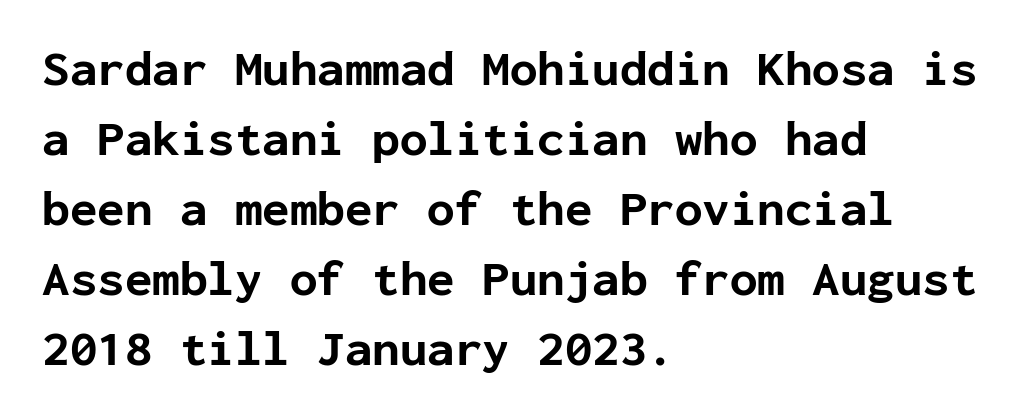
Q: Is the text bold? A: Yes.
Q: Is the text italic (slanted)? A: No, it is upright.
Q: Is the typeface a serif or a sans-serif typeface? A: Sans-serif.
Q: Is the text underlined? A: No.
Q: How is the paragraph aligned? A: Left-aligned.
Q: Is the spacing between letters normal or unusually wide? A: Normal.
Q: Is the spacing between lines tight, normal or loose? A: Normal.
Q: Width (condensed, normal, or wide)? A: Normal.
Q: Stroke contrast? A: Low.
Q: x-height? A: Medium.
Q: Monospaced? A: Yes.
